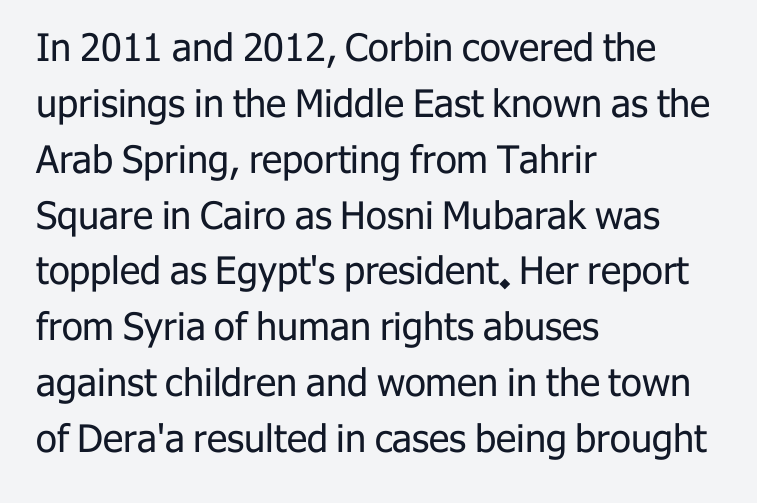
Q: Is the text bold? A: No.
Q: Is the text italic (slanted)? A: No, it is upright.
Q: Is the typeface a serif or a sans-serif typeface? A: Sans-serif.
Q: Is the text underlined? A: No.
Q: How is the paragraph aligned? A: Left-aligned.
Q: Is the spacing between letters normal or unusually wide? A: Normal.
Q: Is the spacing between lines tight, normal or loose? A: Normal.
Q: Width (condensed, normal, or wide)? A: Normal.
Q: Stroke contrast? A: Low.
Q: x-height? A: Medium.
Q: Monospaced? A: No.
